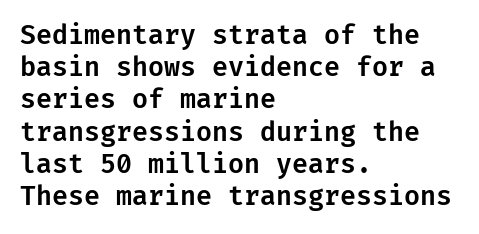
Q: Is the text italic (slanted)? A: No, it is upright.
Q: Is the text underlined? A: No.
Q: How is the paragraph aligned? A: Left-aligned.
Q: Is the spacing between letters normal or unusually wide? A: Normal.
